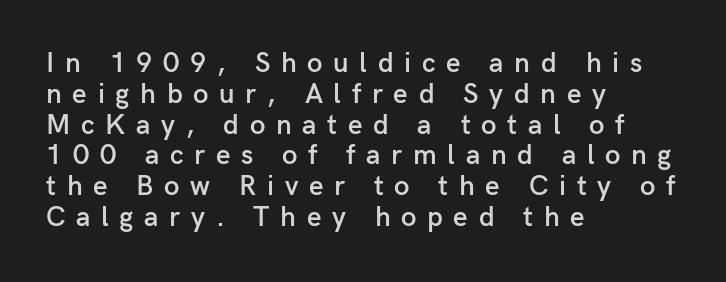
Q: Is the text bold? A: Semi-bold.
Q: Is the text italic (slanted)? A: No, it is upright.
Q: Is the typeface a serif or a sans-serif typeface? A: Sans-serif.
Q: Is the text underlined? A: No.
Q: How is the paragraph aligned? A: Left-aligned.
Q: Is the spacing between letters normal or unusually wide? A: Unusually wide.
Q: Is the spacing between lines tight, normal or loose? A: Tight.
Q: Width (condensed, normal, or wide)? A: Normal.
Q: Stroke contrast? A: Low.
Q: x-height? A: Medium.
Q: Monospaced? A: No.
